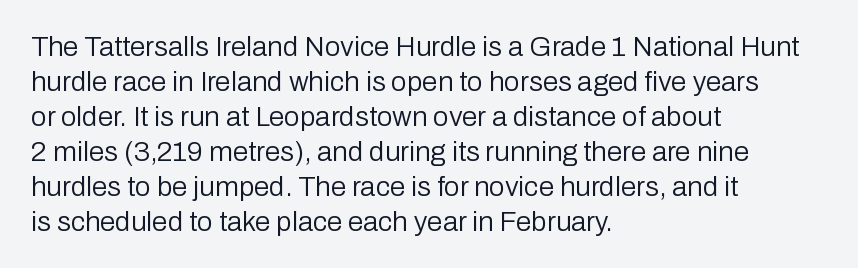
{"serif": "no", "italic": "no", "bold": "no", "weight": "regular", "width": "normal", "stroke_contrast": "low", "x_height": "medium", "monospaced": "no", "underline": "no", "align": "left", "line_spacing": "normal", "line_spacing_ratio": 1.25, "letter_spacing": "normal", "letter_spacing_em": 0.0, "glyph_px": 28}
